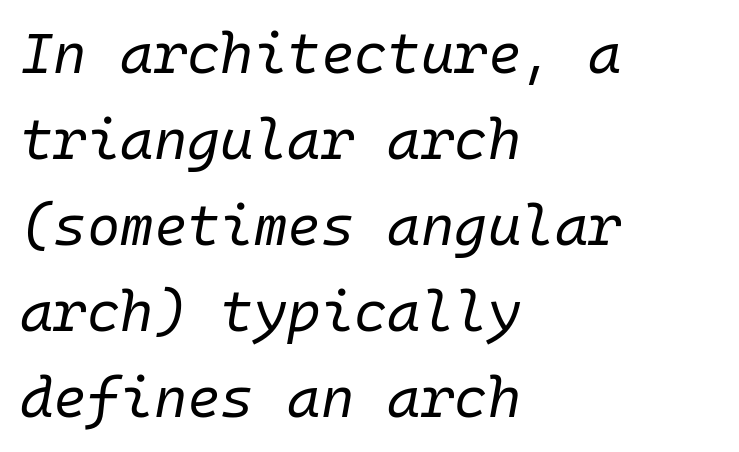
Q: Is the text bold? A: No.
Q: Is the text italic (slanted)? A: Yes, it leans right by about 10 degrees.
Q: Is the text underlined? A: No.
Q: How is the paragraph aligned? A: Left-aligned.
Q: Is the spacing between letters normal or unusually wide? A: Normal.
Q: Is the spacing between lines tight, normal or loose? A: Normal.
Q: Width (condensed, normal, or wide)? A: Normal.
Q: Stroke contrast? A: Low.
Q: x-height? A: Medium.
Q: Monospaced? A: Yes.
